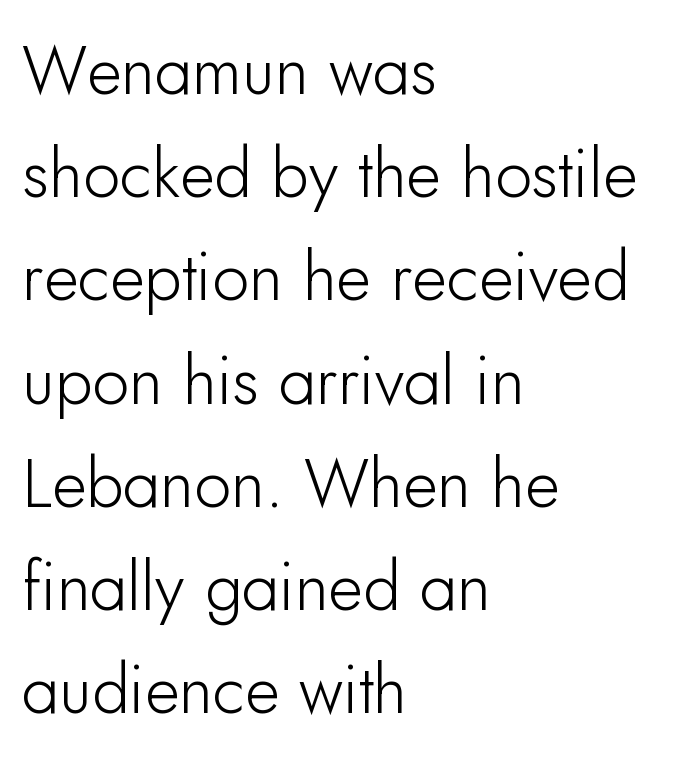
The image shows 67 px sans-serif type, upright; set left-aligned, normal line spacing (1.54x), normal letter spacing, not underlined; low stroke contrast and a small x-height.
